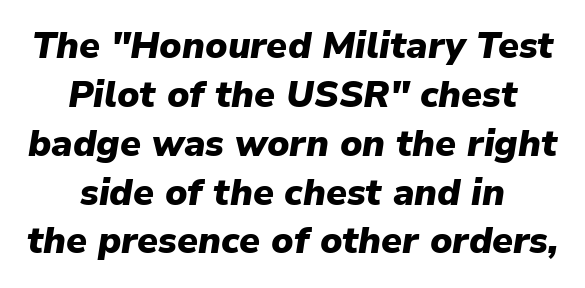
The image shows 37 px heavy type, italic (leaning right); set centered, normal line spacing (1.32x), normal letter spacing, not underlined; low stroke contrast and a medium x-height.
